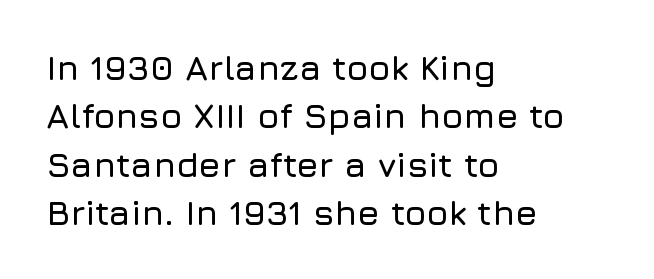
The image shows 35 px sans-serif type, upright; set left-aligned, normal line spacing (1.38x), normal letter spacing, not underlined; low stroke contrast and a medium x-height.
